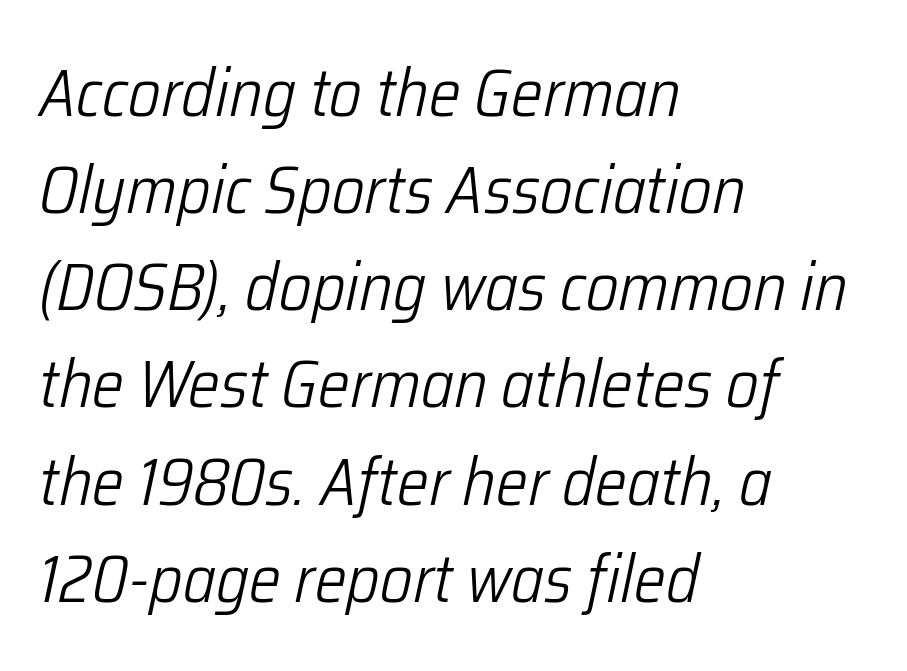
Q: Is the text bold? A: No.
Q: Is the text italic (slanted)? A: Yes, it leans right by about 12 degrees.
Q: Is the text underlined? A: No.
Q: How is the paragraph aligned? A: Left-aligned.
Q: Is the spacing between letters normal or unusually wide? A: Normal.
Q: Is the spacing between lines tight, normal or loose? A: Normal.
Q: Width (condensed, normal, or wide)? A: Condensed.
Q: Stroke contrast? A: Low.
Q: x-height? A: Medium.
Q: Monospaced? A: No.
